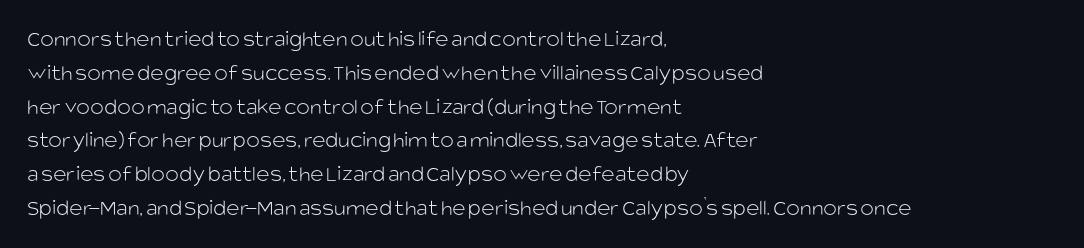
Q: Is the text bold? A: No.
Q: Is the text italic (slanted)? A: No, it is upright.
Q: Is the text underlined? A: No.
Q: How is the paragraph aligned? A: Left-aligned.
Q: Is the spacing between letters normal or unusually wide? A: Normal.
Q: Is the spacing between lines tight, normal or loose? A: Normal.
